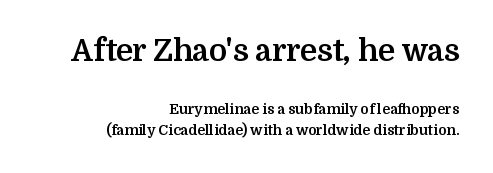
Q: Is the text bold? A: Yes.
Q: Is the text italic (slanted)? A: No, it is upright.
Q: Is the typeface a serif or a sans-serif typeface? A: Serif.
Q: Is the text underlined? A: No.
Q: How is the paragraph aligned? A: Right-aligned.
Q: Is the spacing between letters normal or unusually wide? A: Normal.
Q: Is the spacing between lines tight, normal or loose? A: Normal.
Q: Which block of text is set in a larger size, the first (top) or the second (bottom)? A: The first (top) one.
Q: Width (condensed, normal, or wide)? A: Normal.
Q: Stroke contrast? A: Medium.
Q: x-height? A: Medium.
Q: Monospaced? A: No.
